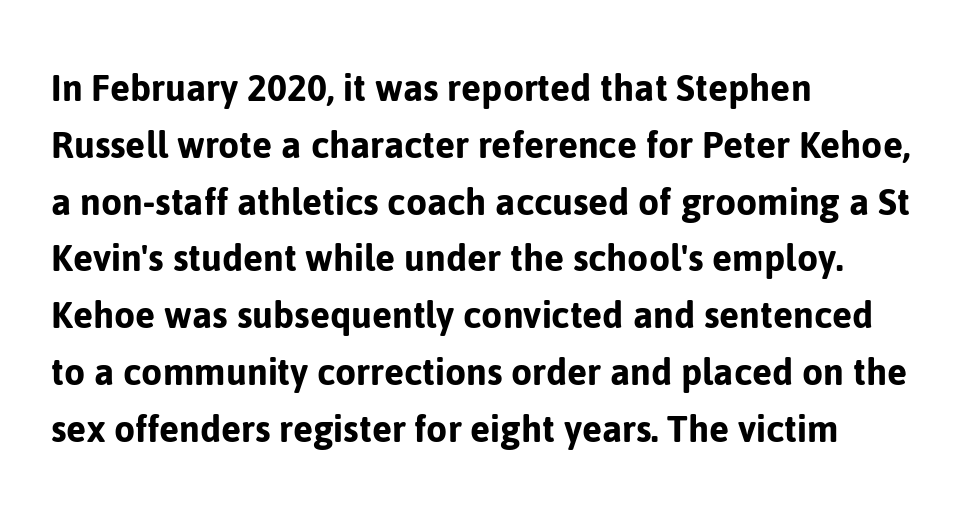
Q: Is the text italic (slanted)? A: No, it is upright.
Q: Is the typeface a serif or a sans-serif typeface? A: Sans-serif.
Q: Is the text underlined? A: No.
Q: How is the paragraph aligned? A: Left-aligned.
Q: Is the spacing between letters normal or unusually wide? A: Normal.
Q: Is the spacing between lines tight, normal or loose? A: Normal.
Q: Width (condensed, normal, or wide)? A: Normal.
Q: Stroke contrast? A: Low.
Q: x-height? A: Medium.
Q: Monospaced? A: No.
